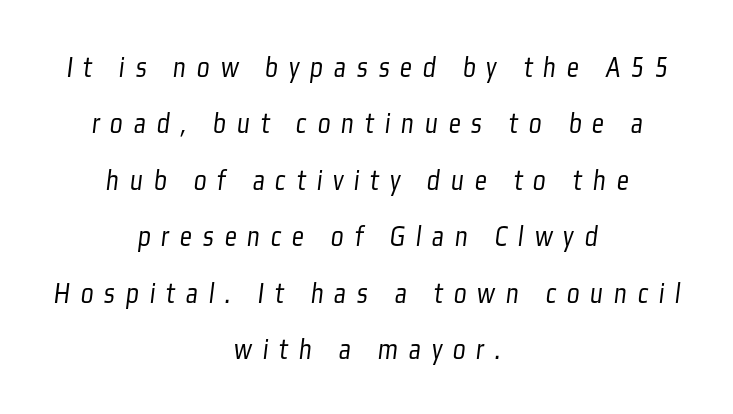
The image shows 30 px light, condensed sans-serif type; set centered, line spacing 1.88x, unusually wide letter spacing (+0.36 em), not underlined; low stroke contrast and a medium x-height.
